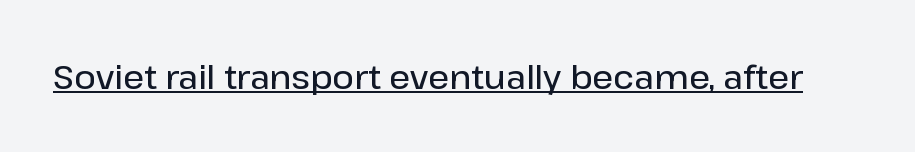
The image shows 33 px semibold sans-serif type, upright; set normal letter spacing, underlined; low stroke contrast and a medium x-height.
